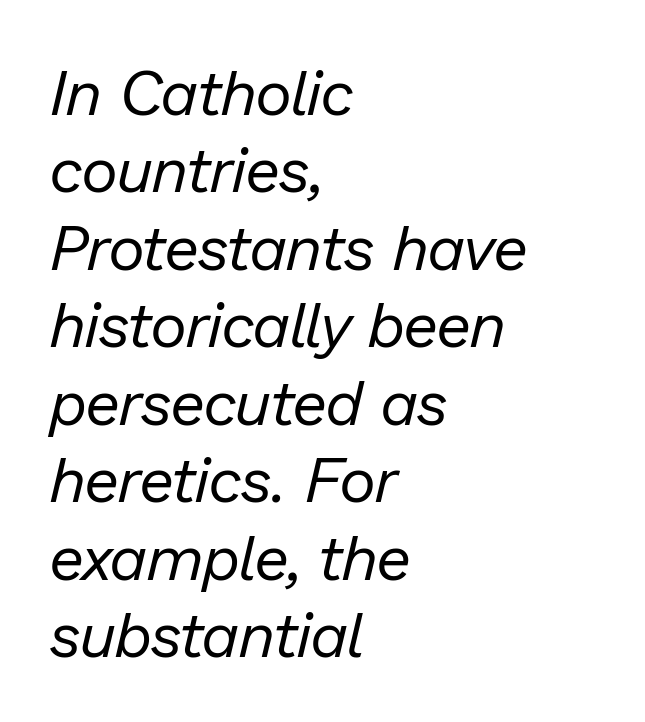
Q: Is the text bold? A: No.
Q: Is the text italic (slanted)? A: Yes, it leans right by about 13 degrees.
Q: Is the text underlined? A: No.
Q: How is the paragraph aligned? A: Left-aligned.
Q: Is the spacing between letters normal or unusually wide? A: Normal.
Q: Width (condensed, normal, or wide)? A: Normal.
Q: Stroke contrast? A: Low.
Q: x-height? A: Medium.
Q: Monospaced? A: No.
